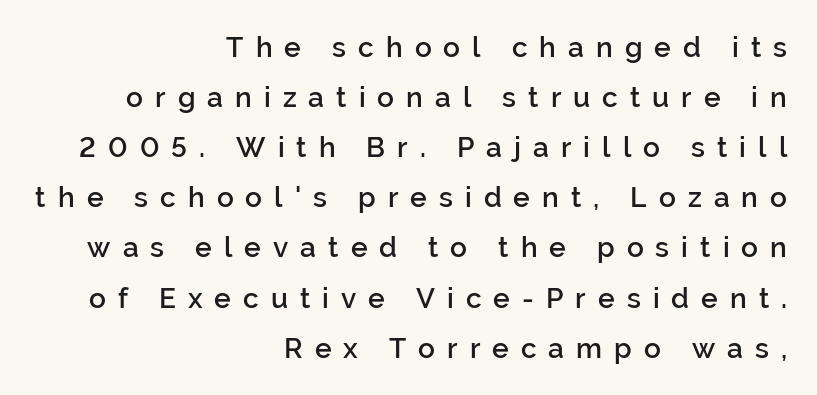
The image shows 28 px semibold sans-serif type, upright; set right-aligned, line spacing 1.79x, unusually wide letter spacing (+0.43 em), not underlined; low stroke contrast and a medium x-height.
